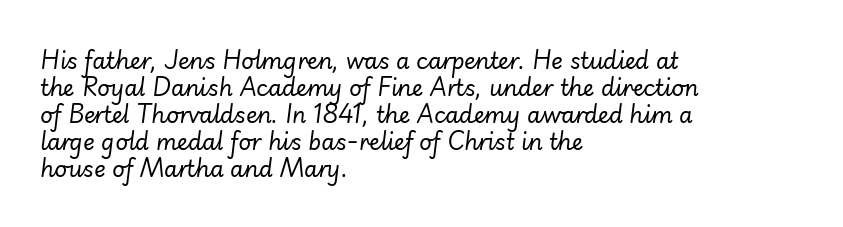
{"italic": "yes", "lean": "right", "slant_degrees": 7, "bold": "no", "underline": "no", "align": "left", "line_spacing_ratio": 1.23, "letter_spacing": "normal", "letter_spacing_em": 0.0, "glyph_px": 22}
